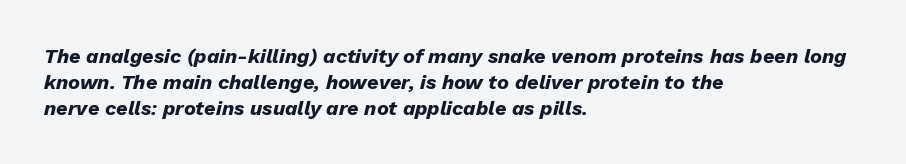
The image shows 20 px bold type, italic (leaning right); set left-aligned, normal line spacing (1.3x), normal letter spacing, not underlined.
